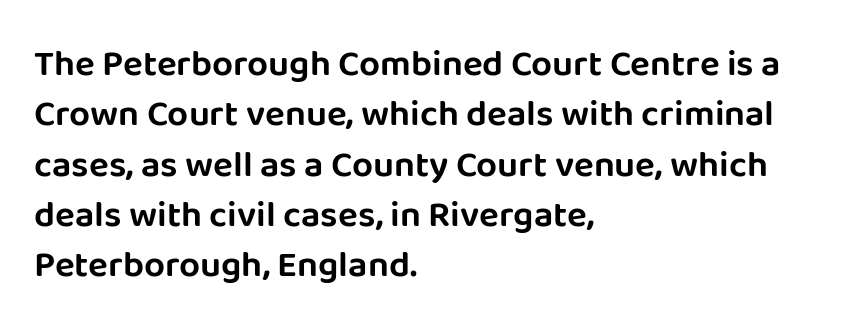
Q: Is the text italic (slanted)? A: No, it is upright.
Q: Is the typeface a serif or a sans-serif typeface? A: Sans-serif.
Q: Is the text underlined? A: No.
Q: How is the paragraph aligned? A: Left-aligned.
Q: Is the spacing between letters normal or unusually wide? A: Normal.
Q: Is the spacing between lines tight, normal or loose? A: Normal.
Q: Width (condensed, normal, or wide)? A: Normal.
Q: Stroke contrast? A: Low.
Q: x-height? A: Large.
Q: Monospaced? A: No.
